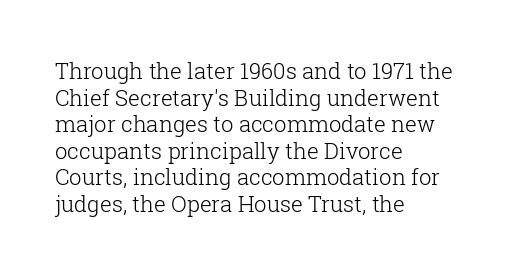
The image shows 22 px text type, upright; set left-aligned, line spacing 1.21x, normal letter spacing, not underlined.
